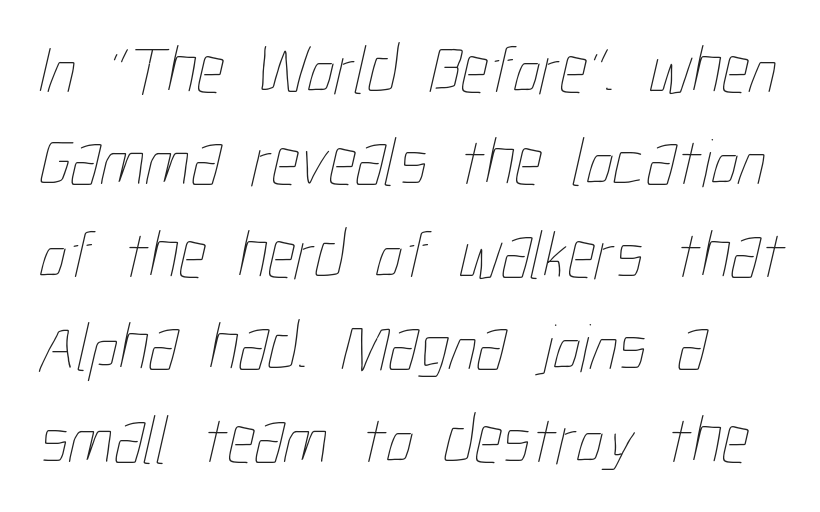
The image shows 69 px thin, condensed type; set left-aligned, normal line spacing (1.34x), normal letter spacing, not underlined; low stroke contrast and a medium x-height.
